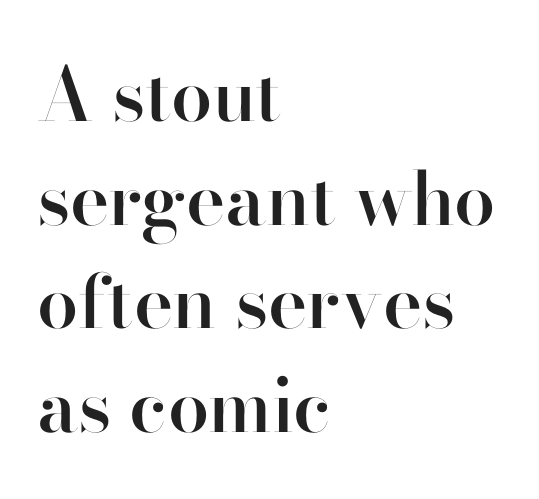
Q: Is the text bold? A: Semi-bold.
Q: Is the text italic (slanted)? A: No, it is upright.
Q: Is the typeface a serif or a sans-serif typeface? A: Sans-serif.
Q: Is the text underlined? A: No.
Q: How is the paragraph aligned? A: Left-aligned.
Q: Is the spacing between letters normal or unusually wide? A: Normal.
Q: Is the spacing between lines tight, normal or loose? A: Normal.
Q: Width (condensed, normal, or wide)? A: Normal.
Q: Stroke contrast? A: High.
Q: x-height? A: Small.
Q: Monospaced? A: No.
